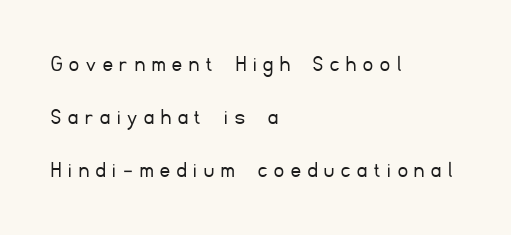
Line starts are locked; line ends wander. Letters have the restrained weight of plain body copy at most. If you drew a line through each stem, it would be perfectly vertical. Vertical spacing — loose. Plain, unruled lines of type.
